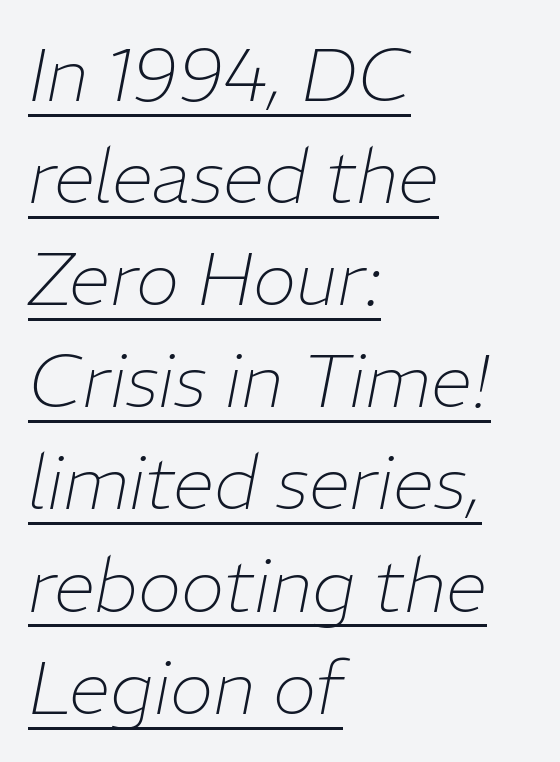
The image shows 74 px thin type, italic (leaning right); set left-aligned, normal line spacing (1.38x), normal letter spacing, underlined; low stroke contrast and a medium x-height.
